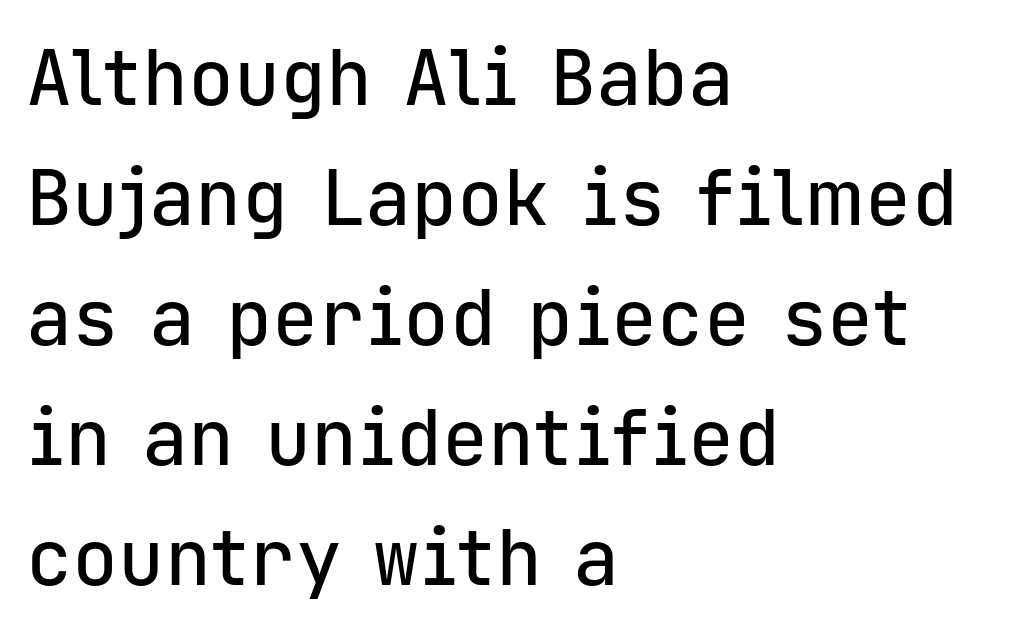
Q: Is the text italic (slanted)? A: No, it is upright.
Q: Is the typeface a serif or a sans-serif typeface? A: Sans-serif.
Q: Is the text underlined? A: No.
Q: How is the paragraph aligned? A: Left-aligned.
Q: Is the spacing between letters normal or unusually wide? A: Normal.
Q: Is the spacing between lines tight, normal or loose? A: Normal.
Q: Width (condensed, normal, or wide)? A: Normal.
Q: Stroke contrast? A: Low.
Q: x-height? A: Medium.
Q: Monospaced? A: Yes.
